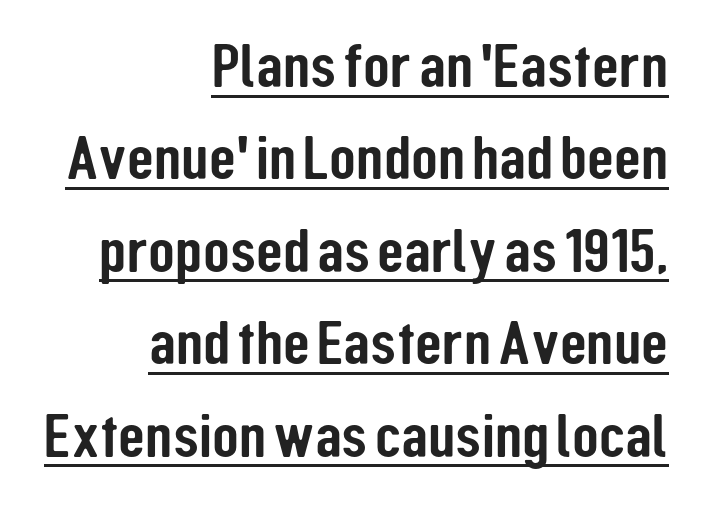
{"serif": "no", "italic": "no", "width": "condensed", "stroke_contrast": "low", "x_height": "medium", "monospaced": "no", "underline": "yes", "align": "right", "line_spacing": "normal", "line_spacing_ratio": 1.49, "letter_spacing": "normal", "letter_spacing_em": 0.0, "glyph_px": 62}
